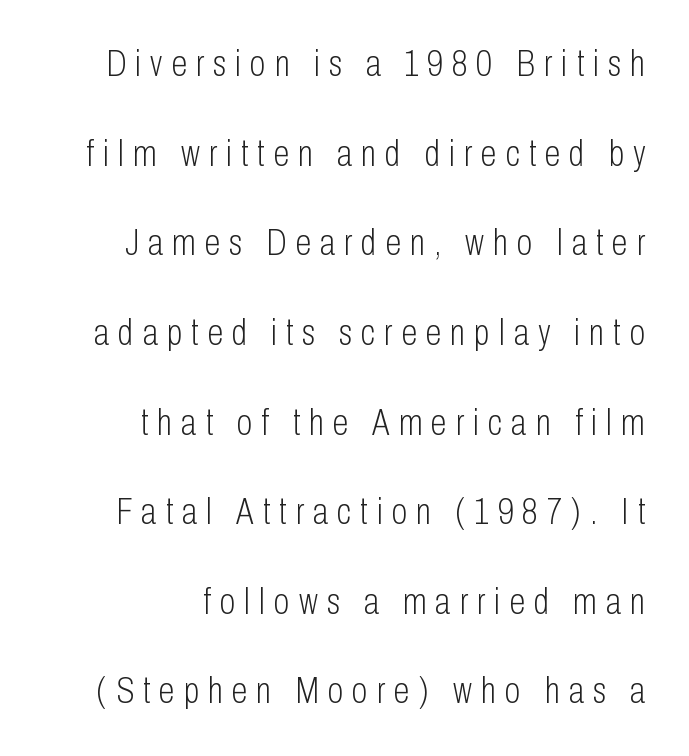
The image shows 36 px light, condensed sans-serif type, upright; set right-aligned, loose line spacing (2.49x), unusually wide letter spacing (+0.25 em), not underlined; low stroke contrast and a medium x-height.
